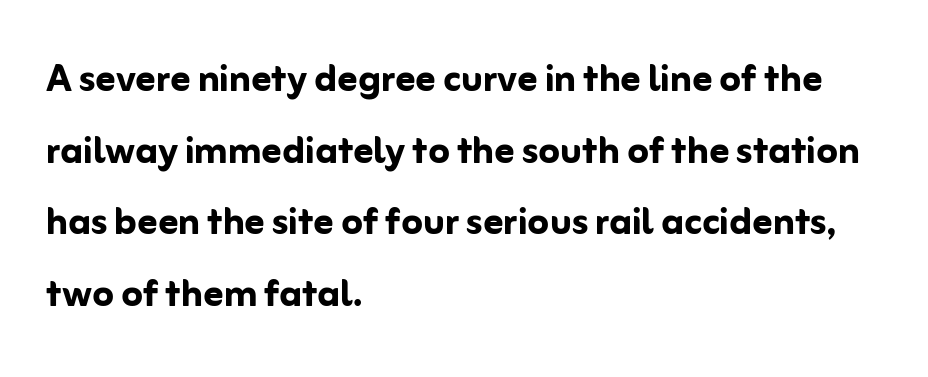
{"serif": "no", "italic": "no", "bold": "yes", "weight": "semibold", "width": "normal", "stroke_contrast": "low", "x_height": "medium", "monospaced": "no", "underline": "no", "align": "left", "line_spacing": "normal", "line_spacing_ratio": 1.46, "letter_spacing": "normal", "letter_spacing_em": 0.0, "glyph_px": 49}
